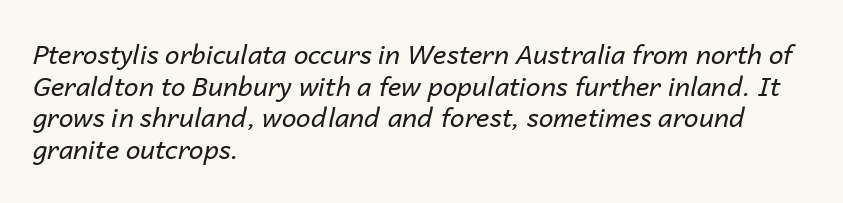
{"italic": "yes", "lean": "right", "slant_degrees": 14, "bold": "no", "underline": "no", "align": "left", "line_spacing_ratio": 1.22, "letter_spacing": "normal", "letter_spacing_em": 0.0, "glyph_px": 26}
